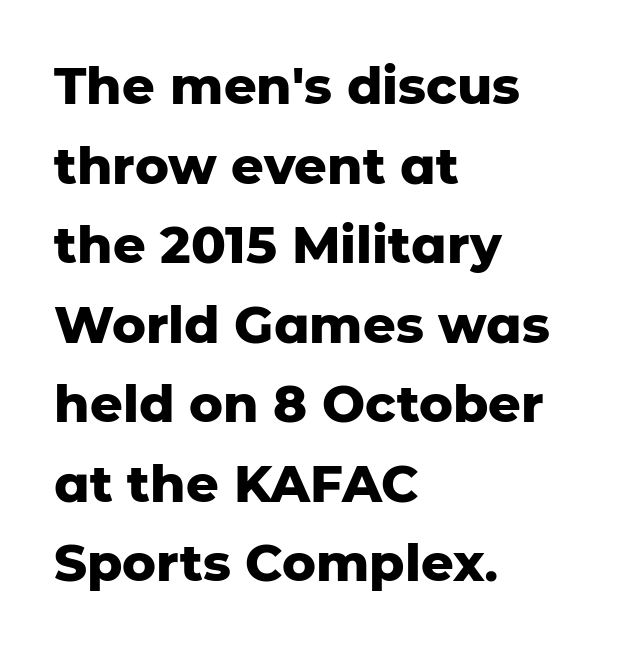
Reading down the block, your eye returns to a fixed left position each line. The passage shown stacks its lines at a standard gap. The face used here is proportionally spaced, like ordinary book or web type. Serif or sans? Sans — the stroke terminals are bare.
